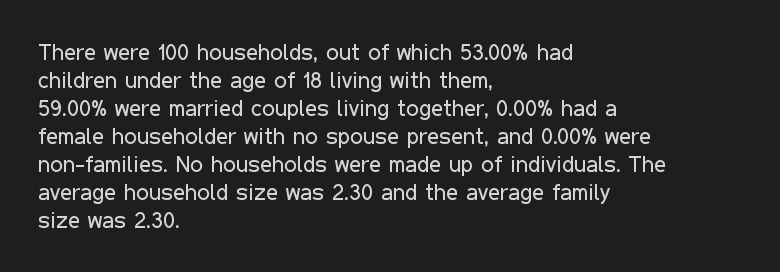
{"italic": "no", "bold": "no", "underline": "no", "align": "left", "line_spacing_ratio": 1.22, "letter_spacing": "normal", "letter_spacing_em": 0.0, "glyph_px": 23}
